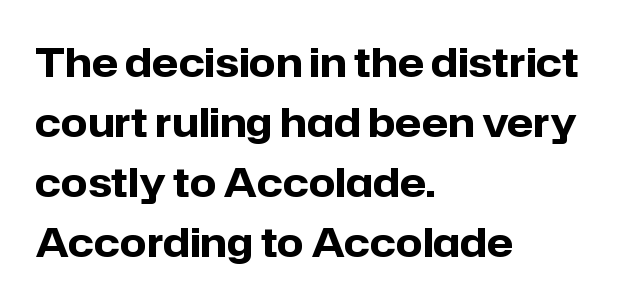
The image shows 39 px heavy sans-serif type, upright; set left-aligned, normal line spacing (1.54x), normal letter spacing, not underlined; low stroke contrast and a medium x-height.
